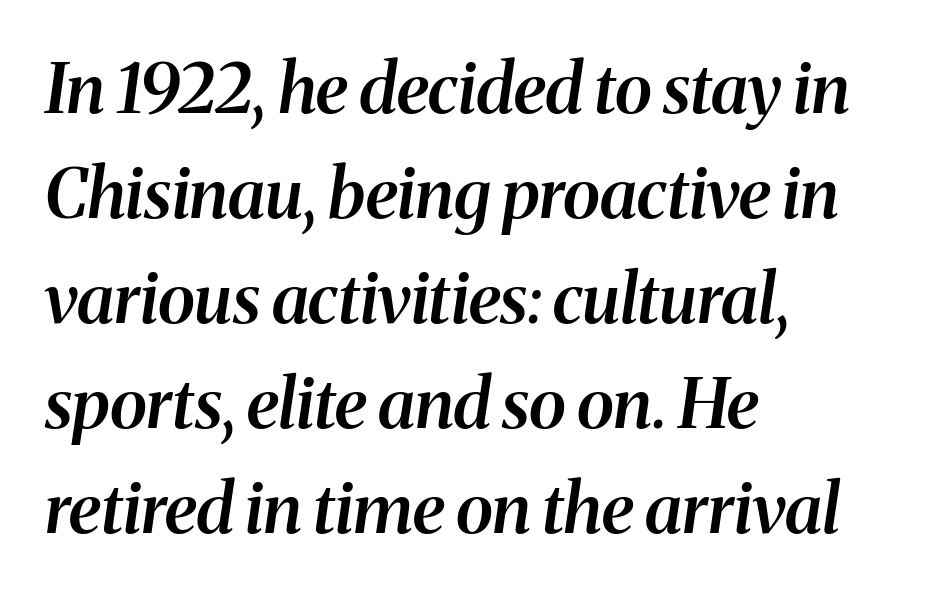
The image shows 69 px semibold serif type, italic (leaning right); set left-aligned, normal line spacing (1.52x), normal letter spacing, not underlined; medium stroke contrast and a medium x-height.
